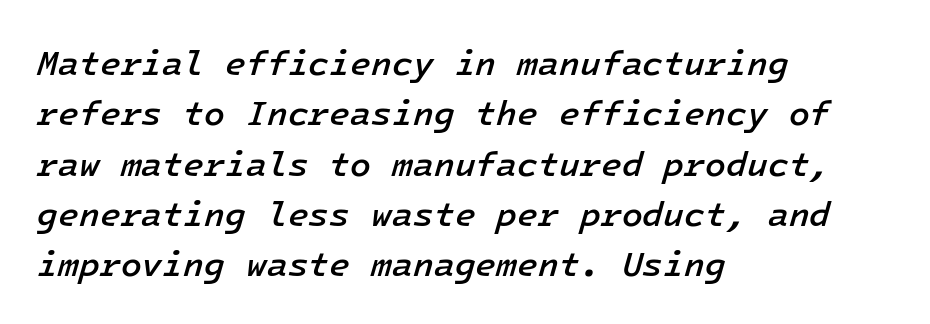
{"italic": "yes", "lean": "right", "slant_degrees": 16, "bold": "semi", "weight": "semibold", "width": "normal", "stroke_contrast": "low", "x_height": "medium", "underline": "no", "align": "left", "line_spacing": "normal", "line_spacing_ratio": 1.48, "letter_spacing": "normal", "letter_spacing_em": 0.0, "glyph_px": 34}
